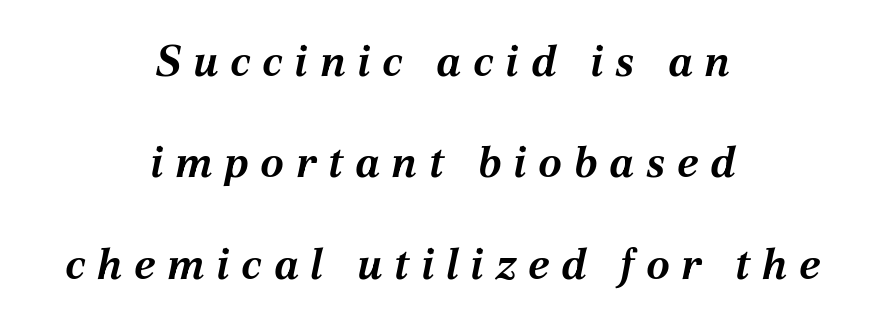
The image shows 43 px bold type, italic (leaning right); set centered, loose line spacing (2.36x), unusually wide letter spacing (+0.27 em), not underlined; medium stroke contrast and a medium x-height.
